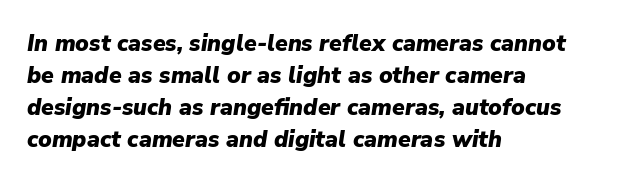
{"italic": "yes", "lean": "right", "slant_degrees": 9, "bold": "yes", "underline": "no", "align": "left", "line_spacing": "normal", "line_spacing_ratio": 1.39, "letter_spacing": "normal", "letter_spacing_em": 0.0, "glyph_px": 23}
